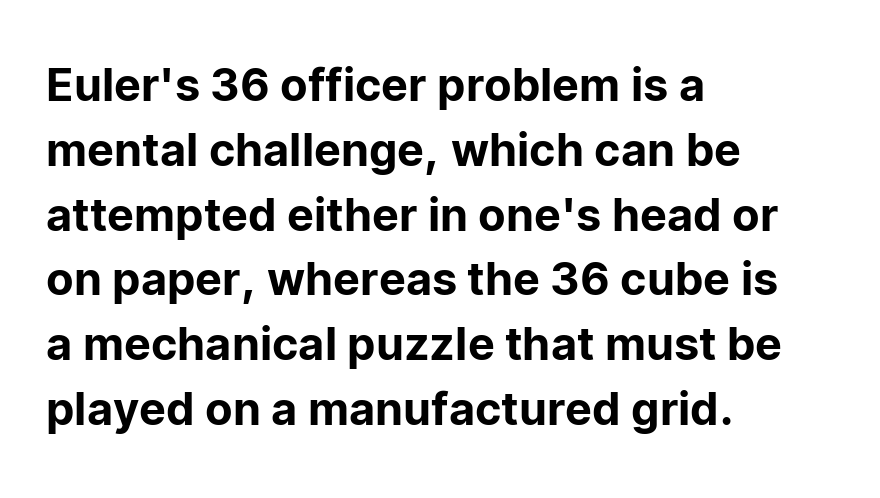
Q: Is the text italic (slanted)? A: No, it is upright.
Q: Is the typeface a serif or a sans-serif typeface? A: Sans-serif.
Q: Is the text underlined? A: No.
Q: How is the paragraph aligned? A: Left-aligned.
Q: Is the spacing between letters normal or unusually wide? A: Normal.
Q: Is the spacing between lines tight, normal or loose? A: Normal.
Q: Width (condensed, normal, or wide)? A: Normal.
Q: Stroke contrast? A: Low.
Q: x-height? A: Medium.
Q: Monospaced? A: No.
